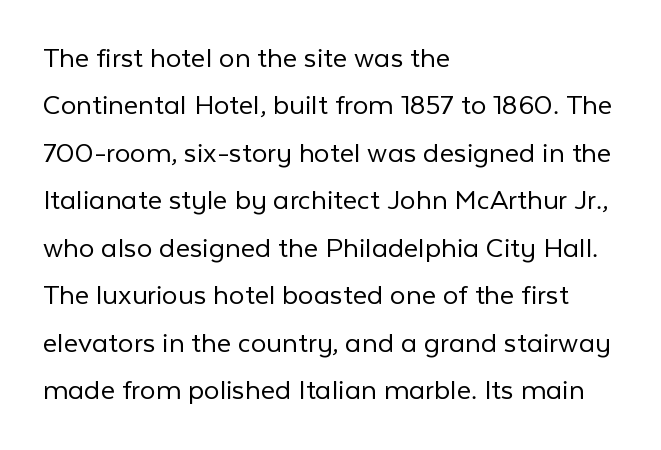
The space directly below the letters is spotless. Regular leading. The font sits on the lighter half of the weight spectrum, regular included. The letters stand straight up with perfectly vertical stems.
